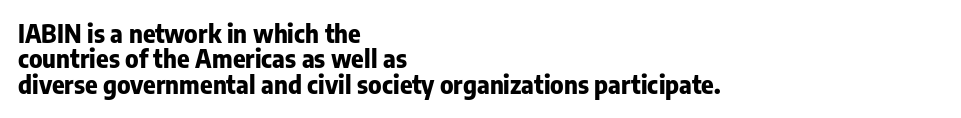
The image shows 24 px bold type, upright; set left-aligned, tight line spacing (1.06x), normal letter spacing, not underlined.
